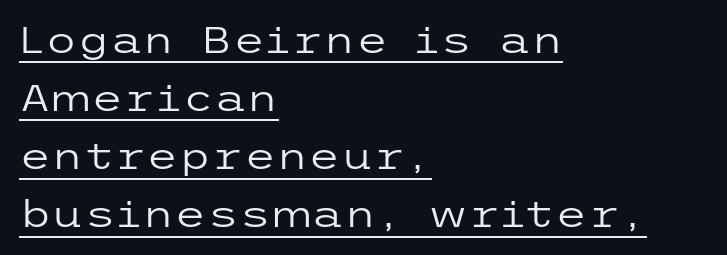
The image shows 37 px regular-weight, wide sans-serif type, upright; set left-aligned, normal line spacing (1.57x), normal letter spacing, underlined; low stroke contrast and a medium x-height.
